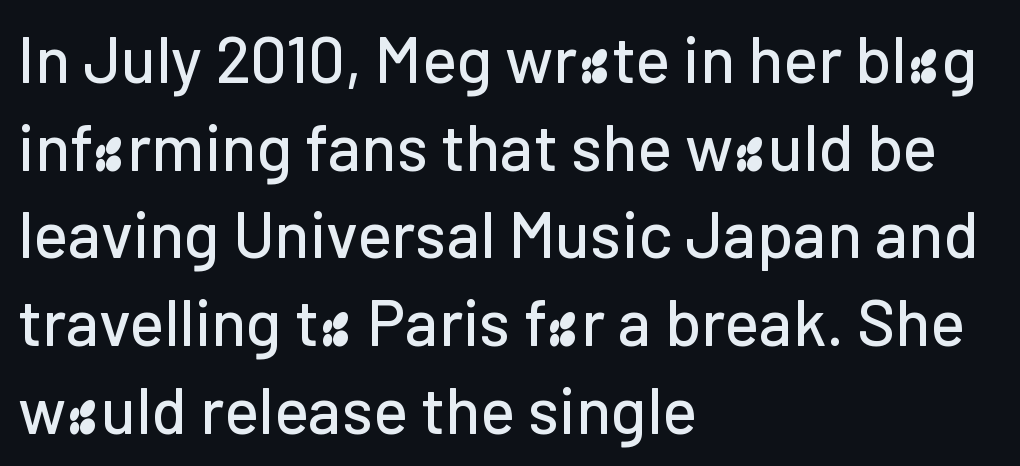
Q: Is the text italic (slanted)? A: No, it is upright.
Q: Is the typeface a serif or a sans-serif typeface? A: Sans-serif.
Q: Is the text underlined? A: No.
Q: How is the paragraph aligned? A: Left-aligned.
Q: Is the spacing between letters normal or unusually wide? A: Normal.
Q: Is the spacing between lines tight, normal or loose? A: Normal.
Q: Width (condensed, normal, or wide)? A: Normal.
Q: Stroke contrast? A: Low.
Q: x-height? A: Medium.
Q: Monospaced? A: No.
